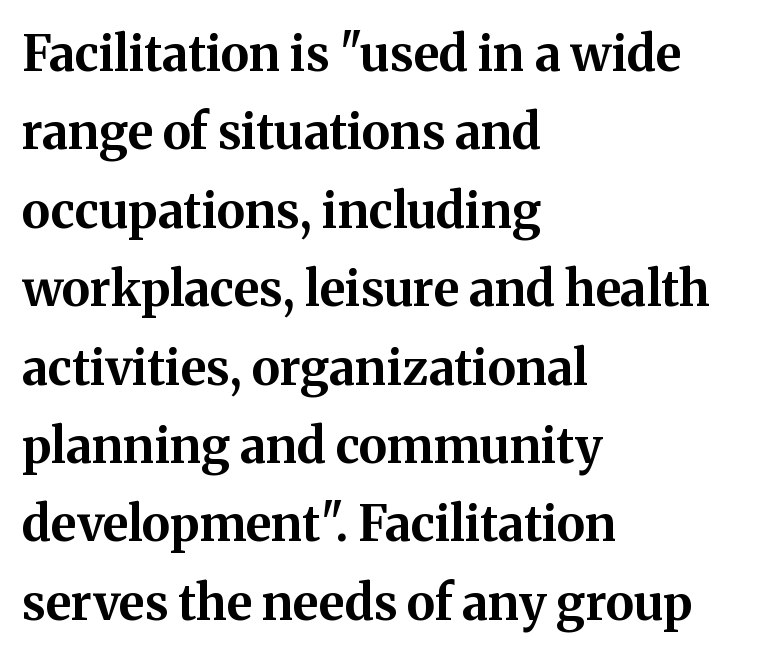
Every character sits straight up, as roman type does. The letters advance in unequal steps, a hallmark of proportional type. Here the glyphs are tracked normally, forming tight word shapes. Is the type bold? Yes — the strokes are clearly thick and heavy.
